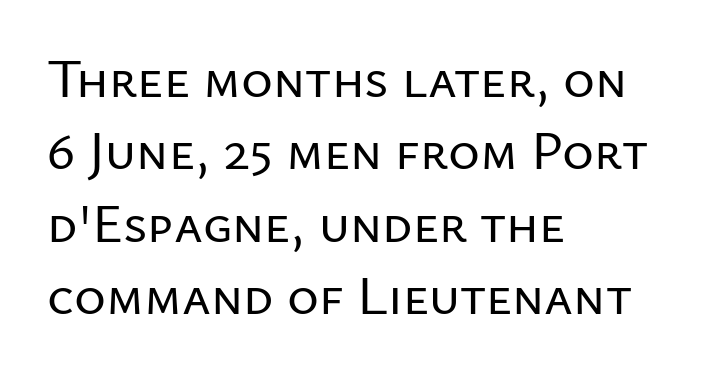
The rag falls on the right side of this text block. Words float on clear page, feet unadorned. Observe the ordinary spacing: letters are neighbours, not strangers. Interline gaps are of average width in this sample. The text was rendered using a sans face with plain stroke endings.
